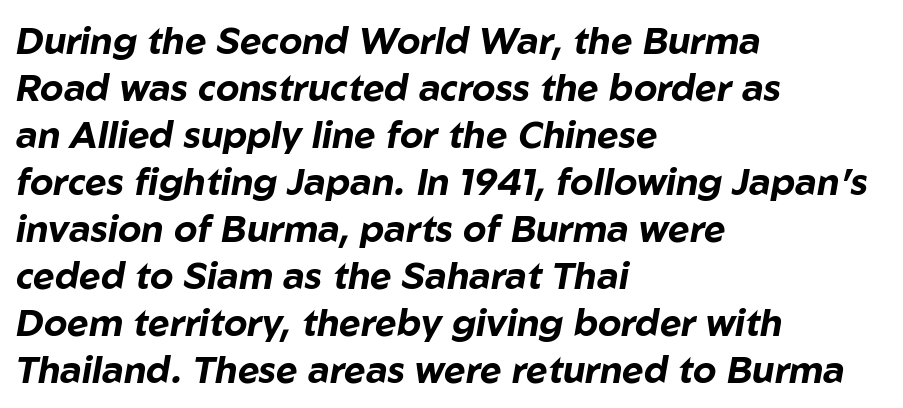
The image shows 37 px bold type, italic (leaning right); set left-aligned, normal line spacing (1.27x), normal letter spacing, not underlined; low stroke contrast and a medium x-height.
